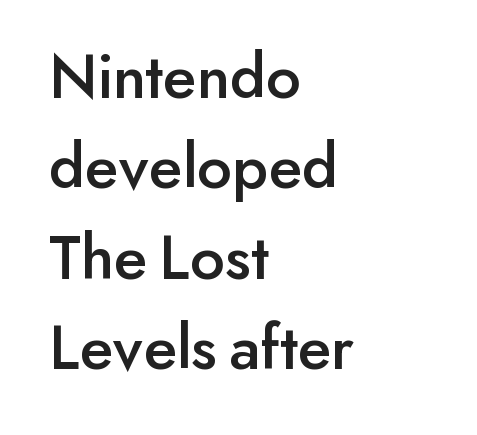
{"serif": "no", "italic": "no", "width": "normal", "stroke_contrast": "low", "x_height": "small", "monospaced": "no", "underline": "no", "align": "left", "line_spacing": "normal", "line_spacing_ratio": 1.37, "letter_spacing": "normal", "letter_spacing_em": 0.0, "glyph_px": 66}
